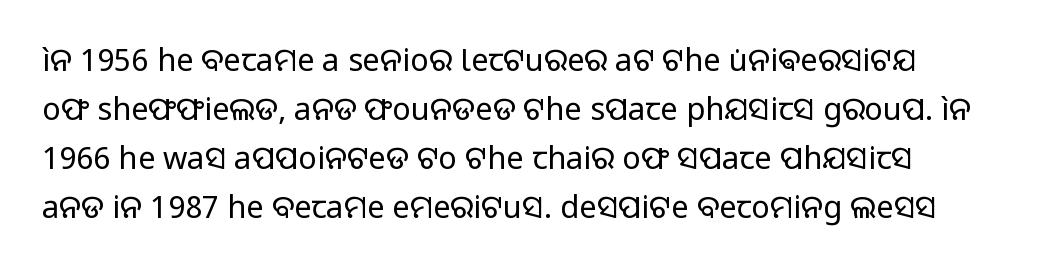
Each new line begins a customary step beneath the previous one. In terms of letterspacing, this is plain default setting. Counters stay open thanks to moderate or lighter strokes. The passage shown is typed in a proportional face where columns would drift. The words here are not underlined. If you drew a line through each stem, it would be perfectly vertical.
